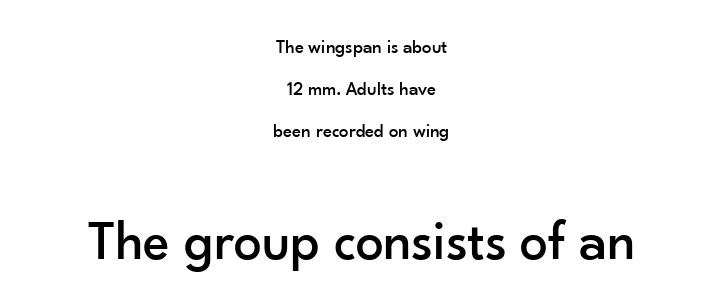
{"serif": "no", "italic": "no", "width": "normal", "stroke_contrast": "low", "x_height": "small", "monospaced": "no", "underline": "no", "align": "center", "line_spacing": "loose", "line_spacing_ratio": 2.21, "letter_spacing": "normal", "letter_spacing_em": 0.0, "larger_block": "second", "size_ratio": 2.95, "glyph_px": 56}
